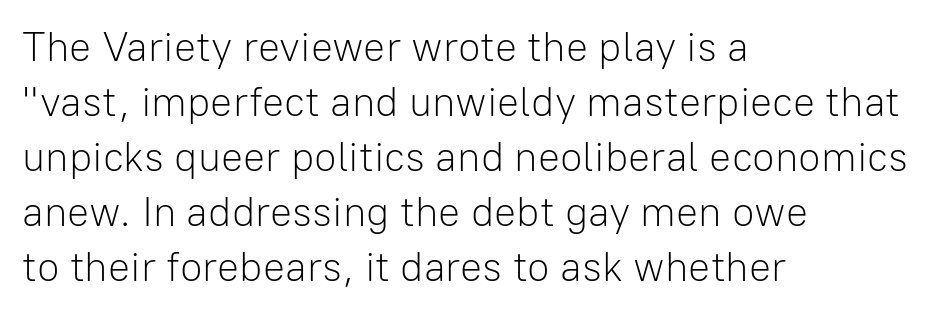
Unlike a traditional serif, this face leaves its strokes unadorned. Does the copy run flush right? No — it runs flush left. This is the regular roman posture of the typeface. The space directly below the letters is spotless. Spacing verdict: proportional, widths tailored to each character.
